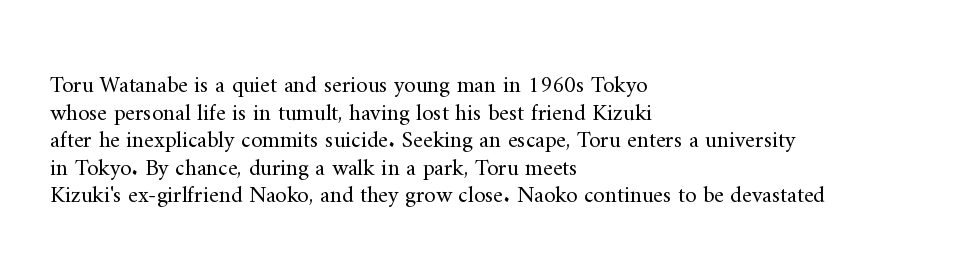
Unlike italic type, these characters show no tilt at all. The string is rendered with underlining switched off. The lines are quadded left. Tracking here is standard; glyphs follow each other at the usual distance. The letters look calm and open, with moderate or lighter stems.
